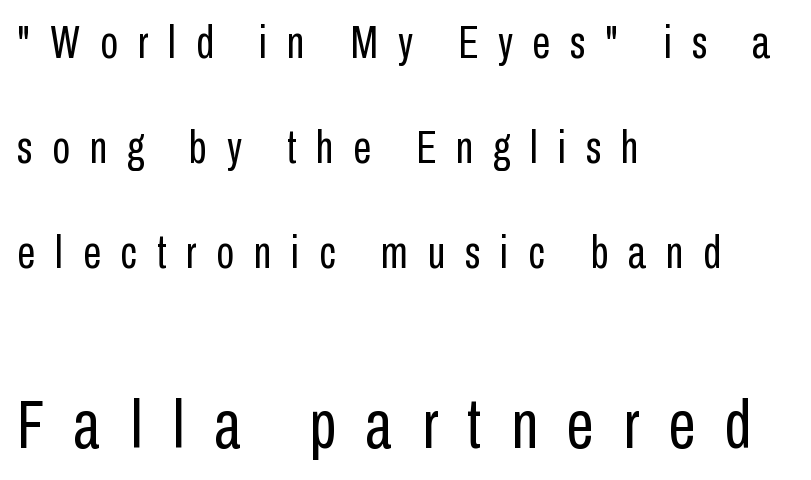
Classification — sans serif. Here the designer chose a conventional face with non-uniform glyph widths. This layout puts the modest block above and the oversized block below. Letters rest on an invisible, unmarked baseline.
